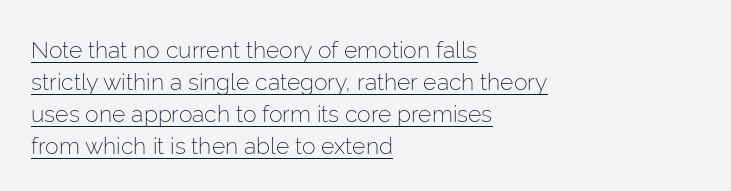
The image shows 23 px text type, upright; set left-aligned, normal line spacing (1.39x), normal letter spacing, underlined.
